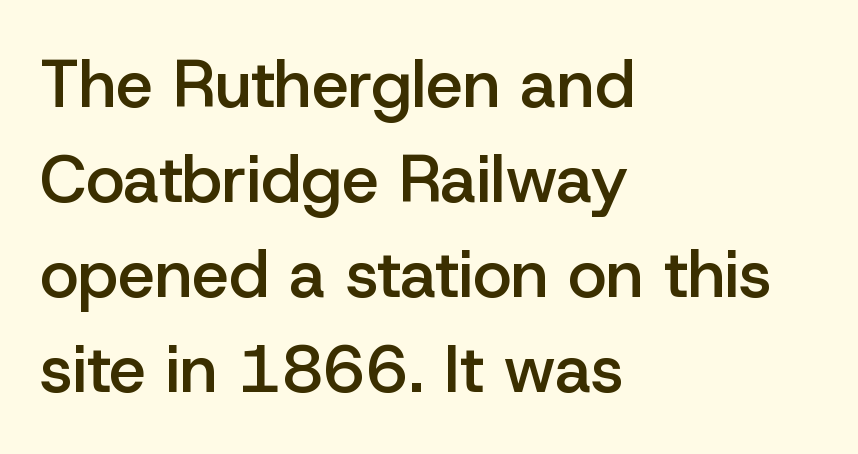
Q: Is the text bold? A: Semi-bold.
Q: Is the text italic (slanted)? A: No, it is upright.
Q: Is the typeface a serif or a sans-serif typeface? A: Sans-serif.
Q: Is the text underlined? A: No.
Q: How is the paragraph aligned? A: Left-aligned.
Q: Is the spacing between letters normal or unusually wide? A: Normal.
Q: Is the spacing between lines tight, normal or loose? A: Normal.
Q: Width (condensed, normal, or wide)? A: Normal.
Q: Stroke contrast? A: Low.
Q: x-height? A: Medium.
Q: Monospaced? A: No.
